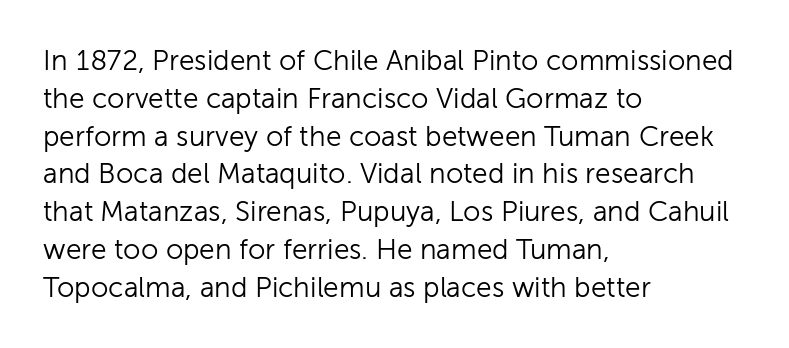
The passage shown is not bold in any degree. This sample is left-justified, so line endings fall wherever the words run out. Anything drawn beneath the words? Only blank space. The passage shown is typed in a proportional face where columns would drift. The tracking reads as untouched default to a designer's eye. Do the letters lean? They stand straight.
